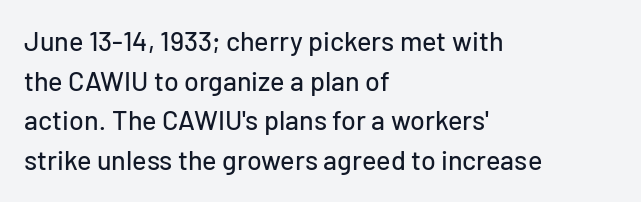
{"italic": "no", "underline": "no", "align": "left", "line_spacing": "normal", "line_spacing_ratio": 1.47, "letter_spacing": "normal", "letter_spacing_em": 0.0, "glyph_px": 27}
